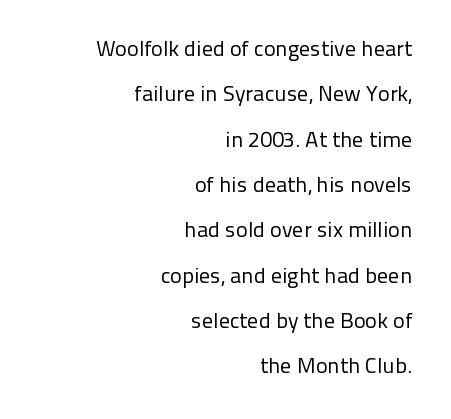
The image shows 22 px text type, upright; set right-aligned, loose line spacing (2.06x), normal letter spacing, not underlined.
